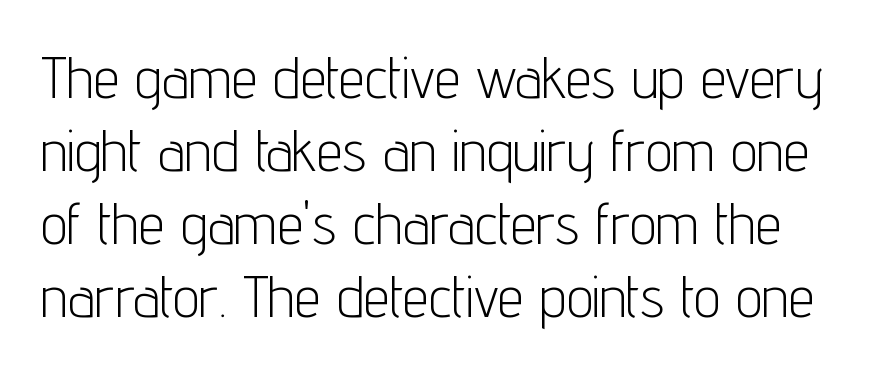
The image shows 59 px light, condensed sans-serif type, upright; set line spacing 1.24x, normal letter spacing, not underlined; low stroke contrast and a medium x-height.
